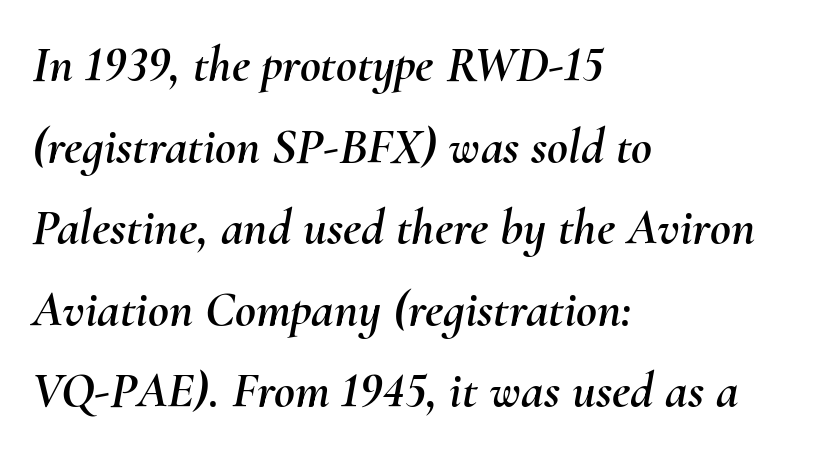
Do the characters align in a grid? No, the font is proportional. A clean baseline with only descenders dipping below it. Which margin do the lines hug? The left one — the right edge is uneven. Interline gaps are of average width in this sample. Observe the lean: these are italic letterforms. Compared with typical body copy, the letter spacing here is the same.
